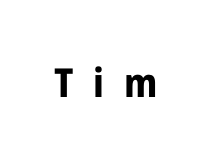
{"serif": "no", "italic": "no", "bold": "yes", "weight": "bold", "width": "normal", "stroke_contrast": "low", "x_height": "medium", "monospaced": "no", "underline": "no", "letter_spacing": "wide", "letter_spacing_em": 0.49, "glyph_px": 40}
